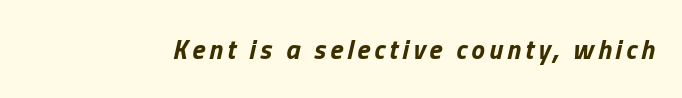
The face used here has a pronounced slope to its letters. These lines carry a lot of weight — the face is fully bold. A bare baseline throughout the passage.
